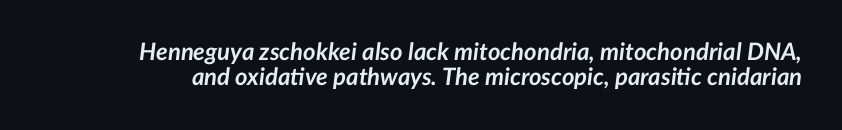
Q: Is the text bold? A: Yes.
Q: Is the text italic (slanted)? A: Yes, it leans right by about 7 degrees.
Q: Is the text underlined? A: No.
Q: Is the spacing between letters normal or unusually wide? A: Normal.
Q: Is the spacing between lines tight, normal or loose? A: Tight.
